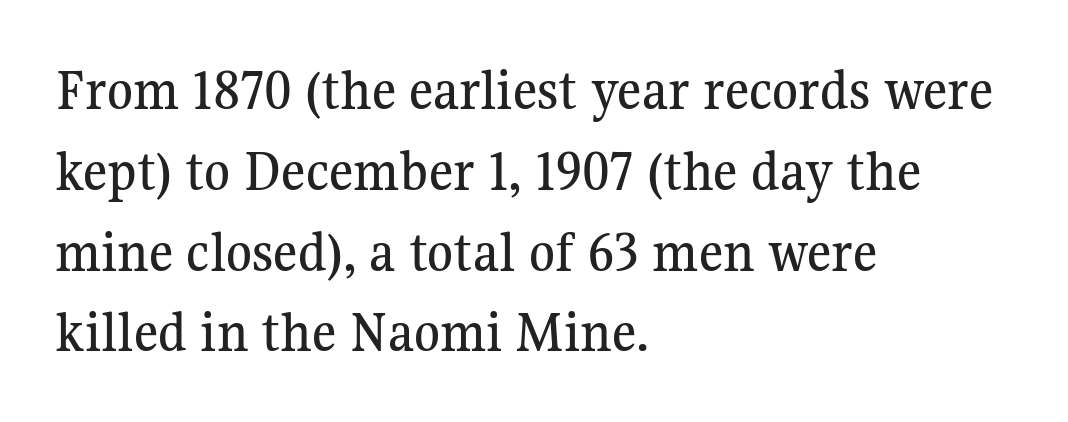
Q: Is the text italic (slanted)? A: No, it is upright.
Q: Is the typeface a serif or a sans-serif typeface? A: Serif.
Q: Is the text underlined? A: No.
Q: How is the paragraph aligned? A: Left-aligned.
Q: Is the spacing between letters normal or unusually wide? A: Normal.
Q: Is the spacing between lines tight, normal or loose? A: Normal.
Q: Width (condensed, normal, or wide)? A: Normal.
Q: Stroke contrast? A: Medium.
Q: x-height? A: Medium.
Q: Monospaced? A: No.
